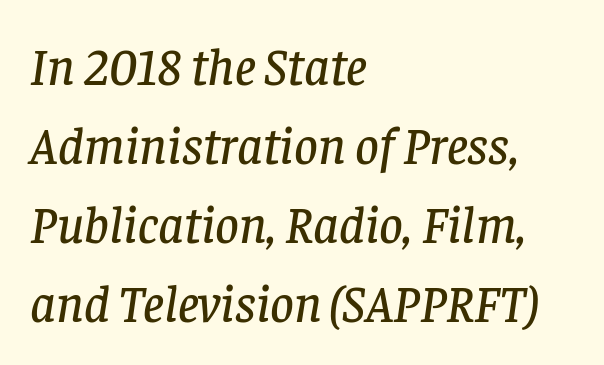
The image shows 52 px serif type, italic (leaning right); set left-aligned, normal line spacing (1.52x), normal letter spacing, not underlined; low stroke contrast and a large x-height.
